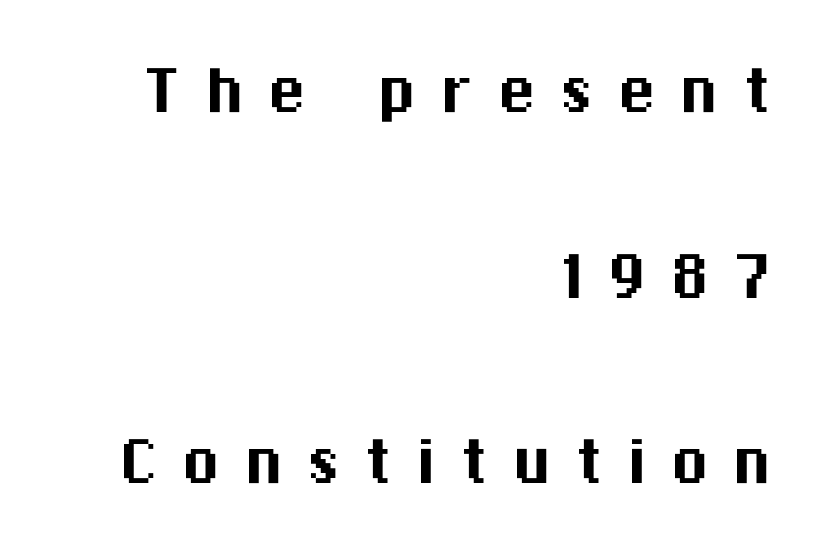
{"serif": "no", "italic": "no", "width": "normal", "stroke_contrast": "medium", "x_height": "medium", "monospaced": "no", "underline": "no", "align": "right", "line_spacing": "loose", "line_spacing_ratio": 2.38, "letter_spacing": "wide", "letter_spacing_em": 0.3, "glyph_px": 78}
